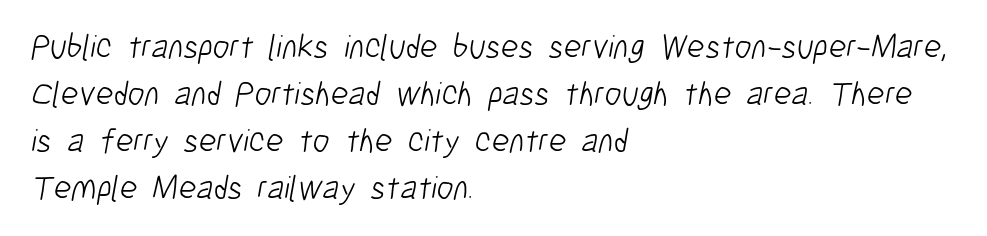
The rendering uses a moderate line-height, typical for paragraphs. Heaviness? Minimal to ordinary, like unemphasized prose. Glance below the letters and you will spot only blank space. These lines are rendered in a variable-pitch font. Where is the straight margin? On the left.
